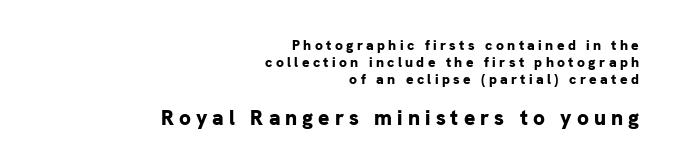
{"italic": "no", "bold": "yes", "underline": "no", "align": "right", "line_spacing_ratio": 1.21, "letter_spacing": "wide", "letter_spacing_em": 0.24, "larger_block": "second", "size_ratio": 1.5, "glyph_px": 21}
